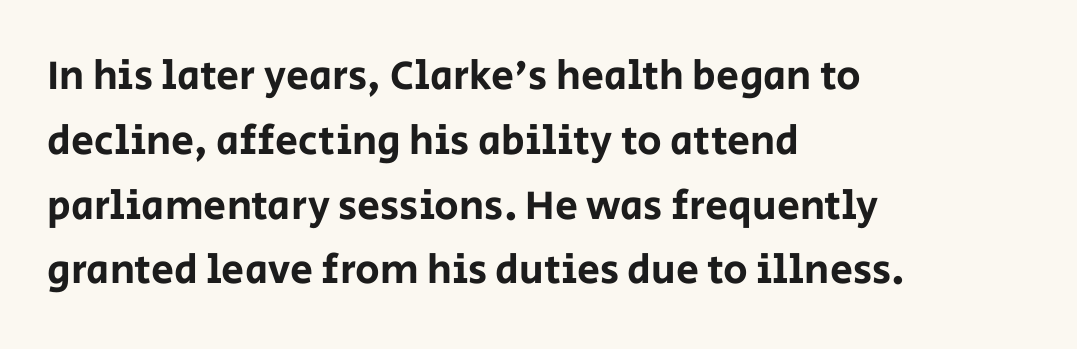
Q: Is the text italic (slanted)? A: No, it is upright.
Q: Is the typeface a serif or a sans-serif typeface? A: Sans-serif.
Q: Is the text underlined? A: No.
Q: How is the paragraph aligned? A: Left-aligned.
Q: Is the spacing between letters normal or unusually wide? A: Normal.
Q: Is the spacing between lines tight, normal or loose? A: Normal.
Q: Width (condensed, normal, or wide)? A: Normal.
Q: Stroke contrast? A: Low.
Q: x-height? A: Large.
Q: Monospaced? A: No.
